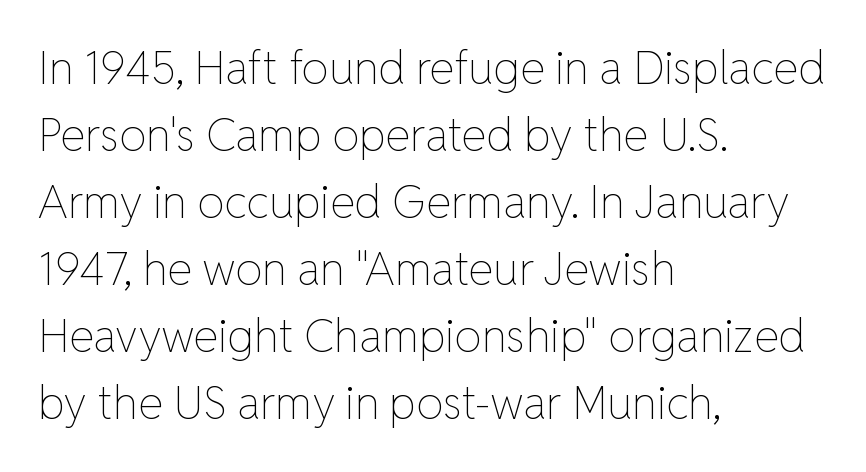
Students, observe: this is what conventionally led text looks like. Posture: vertical. This is not heavy type; no bold has been used. All the whitespace from short lines collects on the right. Letter spacing: default.
